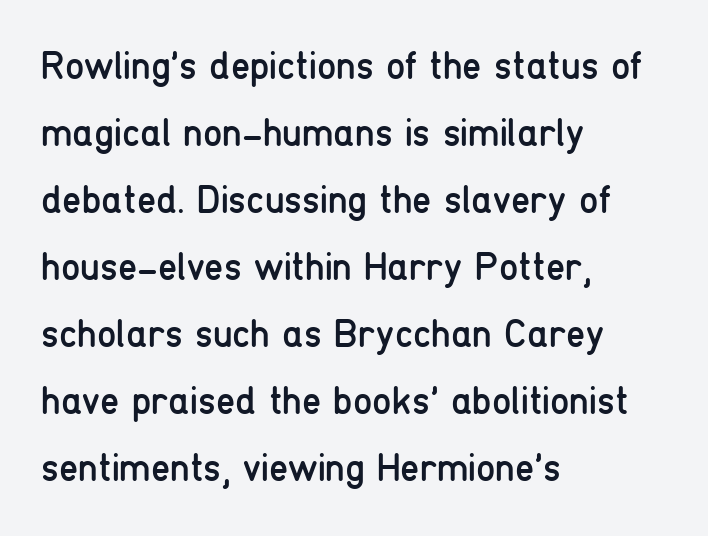
{"serif": "no", "italic": "no", "bold": "no", "weight": "regular", "width": "condensed", "stroke_contrast": "low", "x_height": "medium", "monospaced": "no", "underline": "no", "align": "left", "line_spacing_ratio": 1.72, "letter_spacing": "normal", "letter_spacing_em": 0.0, "glyph_px": 39}
